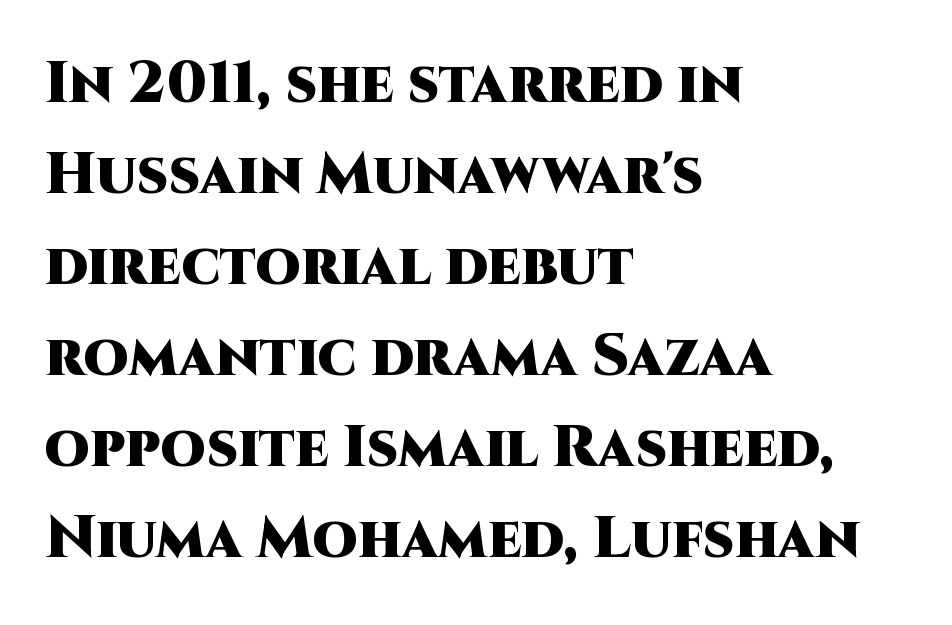
Stroke thickness is high; the sample reads as a true bold. The lines sit at an ordinary, default distance from one another. Proportional: the letters do not fall into vertical columns. Horizontal alignment here is leftward, the default for most running prose. How are the letters spaced? Ordinarily, with no added tracking.
